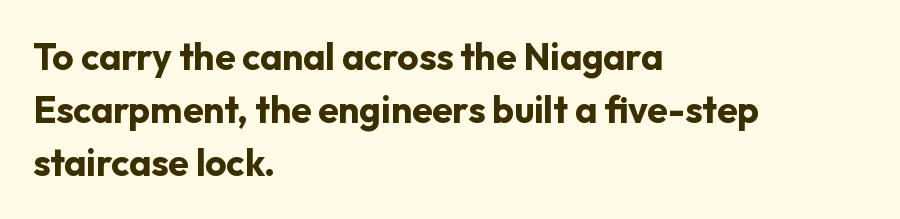
The image shows 37 px bold sans-serif type, upright; set left-aligned, normal line spacing (1.43x), normal letter spacing, not underlined; low stroke contrast and a medium x-height.
